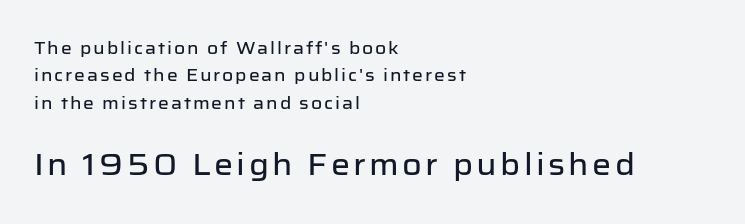
Q: Is the text italic (slanted)? A: No, it is upright.
Q: Is the typeface a serif or a sans-serif typeface? A: Sans-serif.
Q: Is the text underlined? A: No.
Q: How is the paragraph aligned? A: Left-aligned.
Q: Is the spacing between lines tight, normal or loose? A: Normal.
Q: Which block of text is set in a larger size, the first (top) or the second (bottom)? A: The second (bottom) one.
Q: Width (condensed, normal, or wide)? A: Normal.
Q: Stroke contrast? A: Low.
Q: x-height? A: Medium.
Q: Monospaced? A: No.
